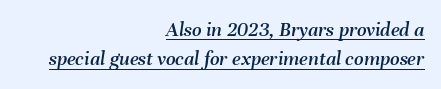
Visually the block forms a straight wall on the right and a jagged coastline on the left. Characters are canted at an angle relative to the baseline's perpendicular. How would I describe the line gaps? Plain and ordinary. Honestly, the letter spacing is just normal — you wouldn't notice it.
